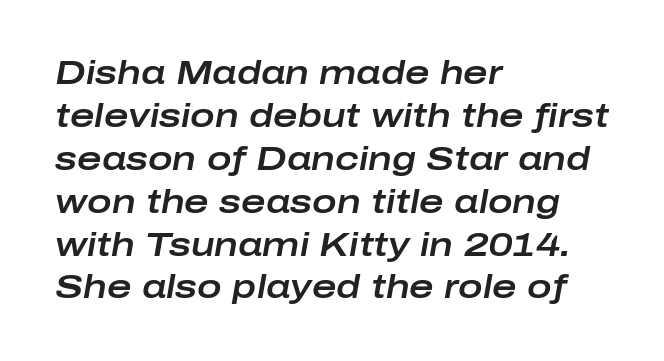
Spacing verdict: proportional, widths tailored to each character. These lines stack with their left ends in a neat column. Slant detected: the letters are inclined. Compared with typical paragraphs, the rows here are spaced about the same. Honestly, the letter spacing is just normal — you wouldn't notice it. Only glyphs here, with clear space below each row.
